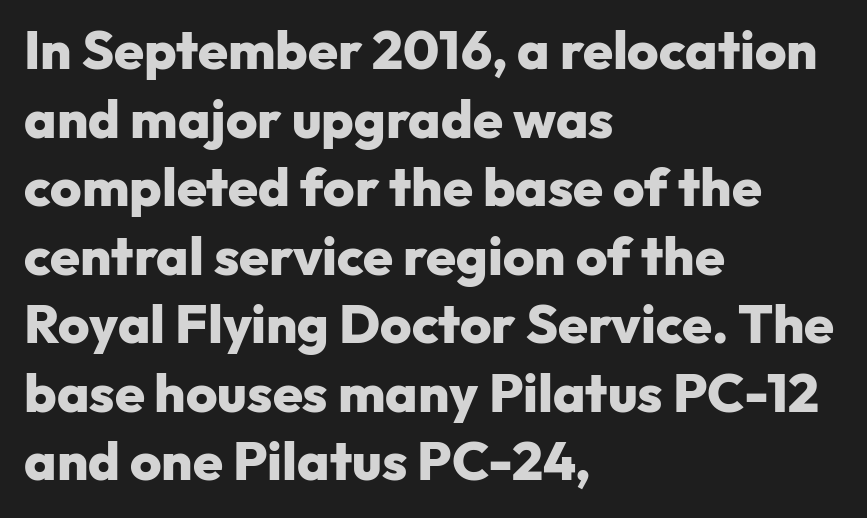
The image shows 54 px heavy sans-serif type, upright; set left-aligned, normal line spacing (1.27x), normal letter spacing, not underlined; low stroke contrast and a medium x-height.
